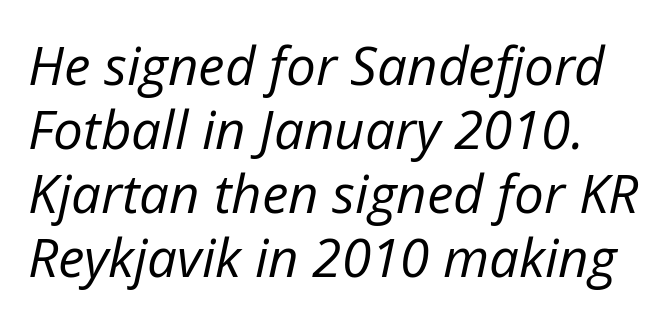
Caption: standard tracking, unaltered. The text carries the slant typical of an italic or oblique font. Counters stay open thanks to moderate or lighter strokes. Anything drawn beneath the words? Only blank space.
